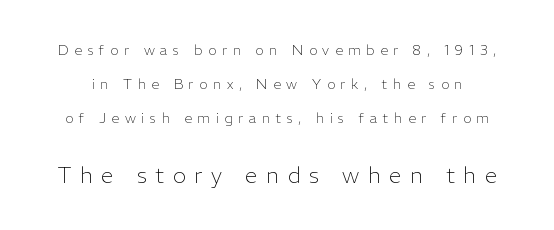
A typesetter would call this leading open, well beyond the default. Note: smaller setting up top, larger setting below. Is the type heavy? It reads as light-to-regular instead. This rendering features lettering with no underline.
